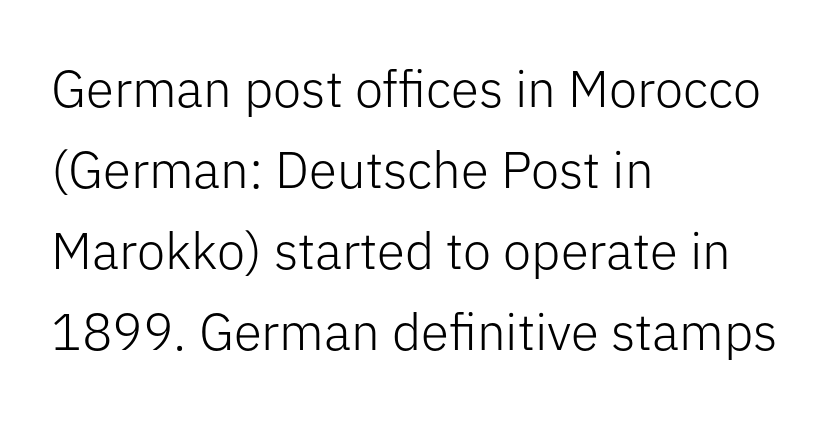
Q: Is the text bold? A: No.
Q: Is the text italic (slanted)? A: No, it is upright.
Q: Is the typeface a serif or a sans-serif typeface? A: Sans-serif.
Q: Is the text underlined? A: No.
Q: How is the paragraph aligned? A: Left-aligned.
Q: Is the spacing between letters normal or unusually wide? A: Normal.
Q: Is the spacing between lines tight, normal or loose? A: Normal.
Q: Width (condensed, normal, or wide)? A: Normal.
Q: Stroke contrast? A: Low.
Q: x-height? A: Medium.
Q: Monospaced? A: No.
